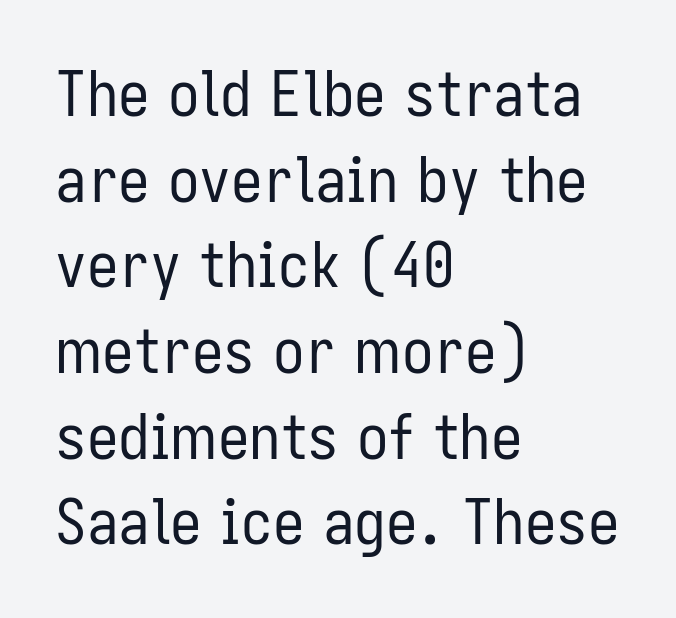
The rendering keeps characters at their native spacing. The rendering uses natural spacing where letterforms have individual widths. The baseline area is clear. The typeface has the unassuming heft of standard copy or less. The rendering anchors every line to the left-hand side.
